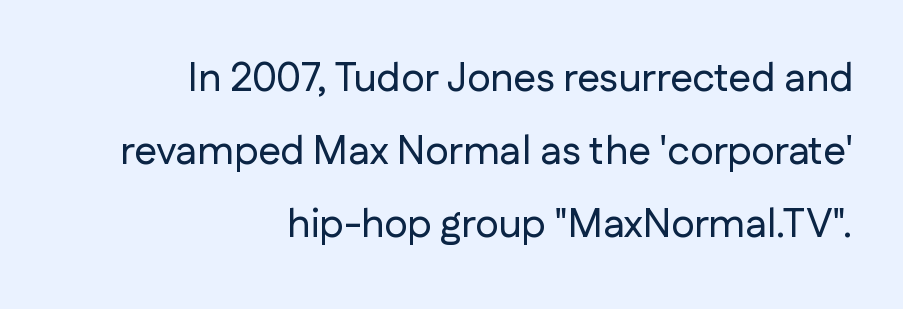
{"serif": "no", "italic": "no", "width": "normal", "stroke_contrast": "low", "x_height": "medium", "monospaced": "no", "underline": "no", "align": "right", "line_spacing_ratio": 1.82, "letter_spacing": "normal", "letter_spacing_em": 0.0, "glyph_px": 40}
